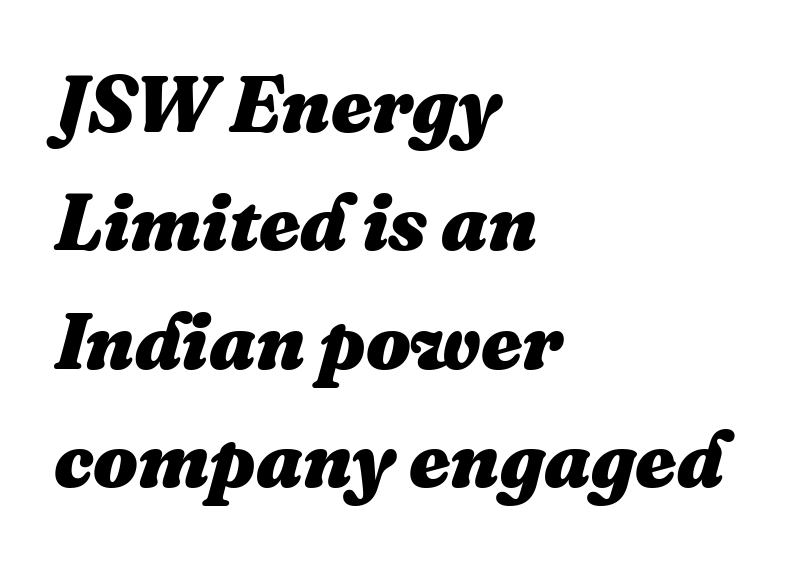
The image shows 79 px heavy type, italic (leaning right); set left-aligned, normal line spacing (1.5x), normal letter spacing, not underlined; medium stroke contrast and a medium x-height.
